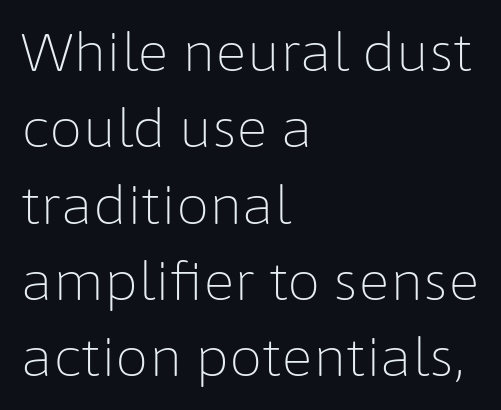
{"serif": "no", "italic": "no", "bold": "no", "weight": "light", "width": "normal", "stroke_contrast": "low", "x_height": "medium", "monospaced": "no", "underline": "no", "align": "left", "line_spacing": "normal", "line_spacing_ratio": 1.44, "letter_spacing": "normal", "letter_spacing_em": 0.0, "glyph_px": 53}
